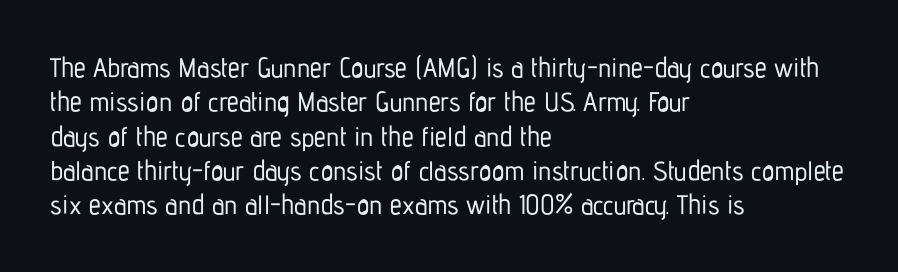
Q: Is the text italic (slanted)? A: No, it is upright.
Q: Is the text underlined? A: No.
Q: How is the paragraph aligned? A: Left-aligned.
Q: Is the spacing between letters normal or unusually wide? A: Normal.
Q: Is the spacing between lines tight, normal or loose? A: Normal.
